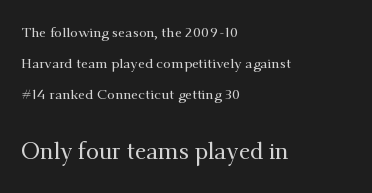
The image shows 23 px text type, upright; set left-aligned, loose line spacing (2.23x), normal letter spacing, not underlined; the second (bottom) block is 1.64x larger.
